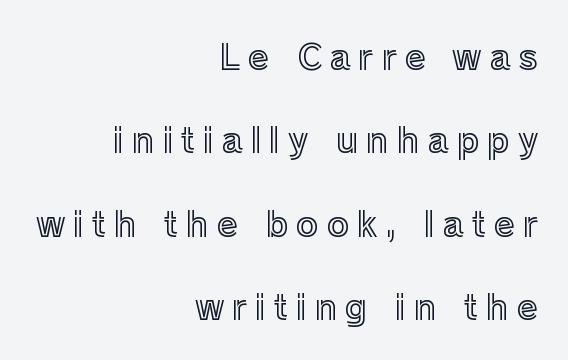
The image shows 34 px text type, upright; set right-aligned, loose line spacing (2.45x), unusually wide letter spacing (+0.23 em), not underlined; a medium x-height.
